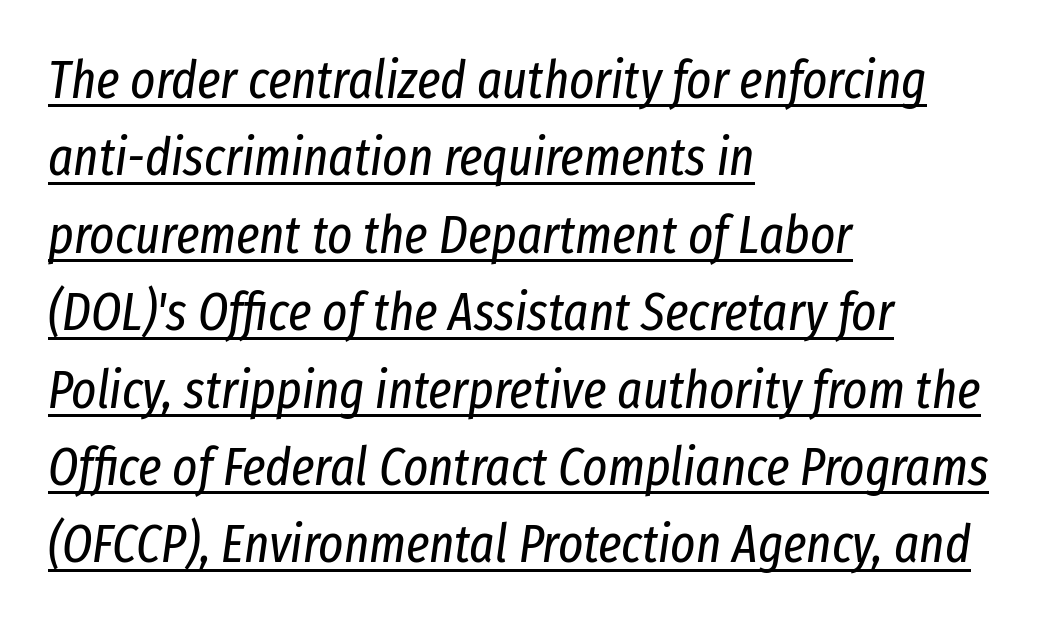
The horizontal fit of the characters is conventional and even. A student would call this left alignment; a typographer would say flush left, rag right. Designer's note — italics engaged. Here the designer chose a conventional face with non-uniform glyph widths. What's the leading like? Ordinary, nothing unusual.
